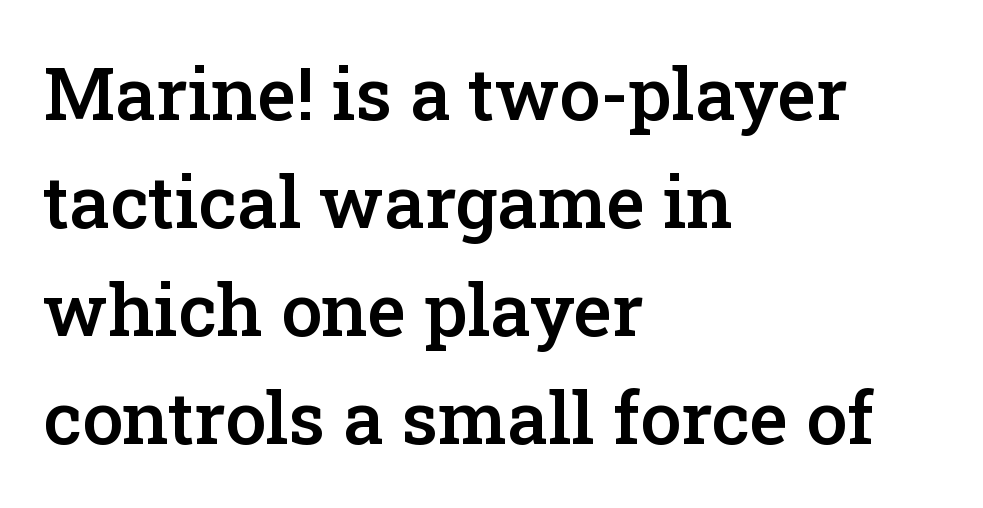
The image shows 73 px semibold serif type, upright; set left-aligned, normal line spacing (1.48x), normal letter spacing, not underlined; low stroke contrast and a medium x-height.
